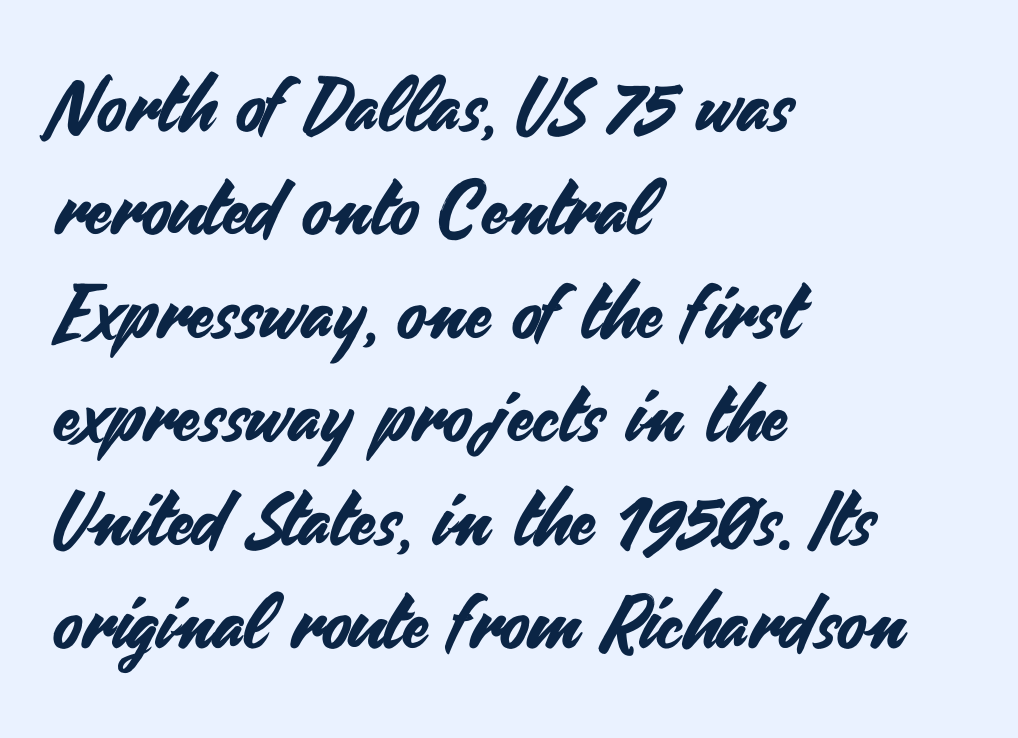
Q: Is the text italic (slanted)? A: Yes.
Q: Is the typeface a serif or a sans-serif typeface? A: Sans-serif.
Q: Is the text underlined? A: No.
Q: How is the paragraph aligned? A: Left-aligned.
Q: Is the spacing between letters normal or unusually wide? A: Normal.
Q: Is the spacing between lines tight, normal or loose? A: Normal.
Q: Width (condensed, normal, or wide)? A: Normal.
Q: Stroke contrast? A: Medium.
Q: x-height? A: Small.
Q: Monospaced? A: No.
